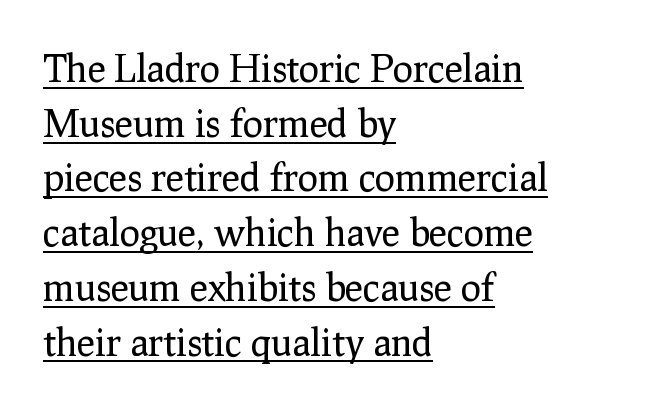
{"serif": "yes", "italic": "no", "bold": "no", "weight": "regular", "width": "normal", "stroke_contrast": "low", "x_height": "medium", "monospaced": "no", "underline": "yes", "align": "left", "line_spacing": "normal", "line_spacing_ratio": 1.44, "letter_spacing": "normal", "letter_spacing_em": 0.0, "glyph_px": 38}
